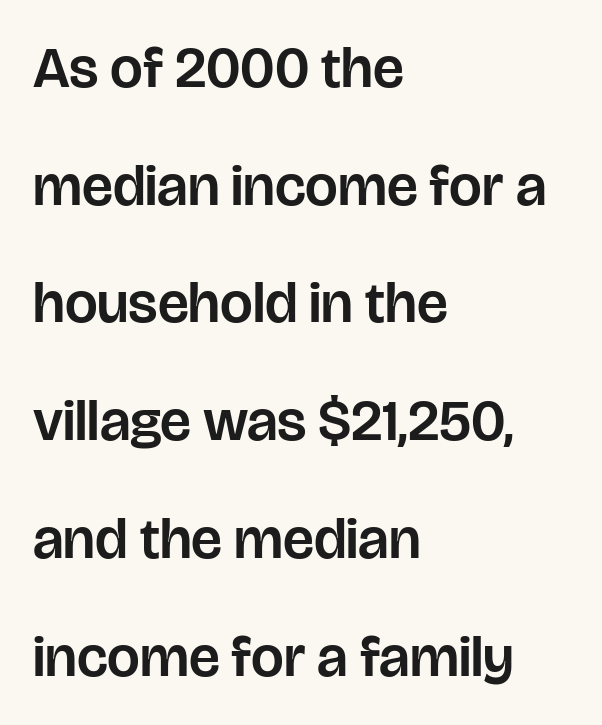
This rendering leaves character spacing at its baseline value. Every character sits straight up, as roman type does. The lines are quadded left. Nope, no serifs anywhere on these letters. Honestly, there is no underline to notice here at all.
